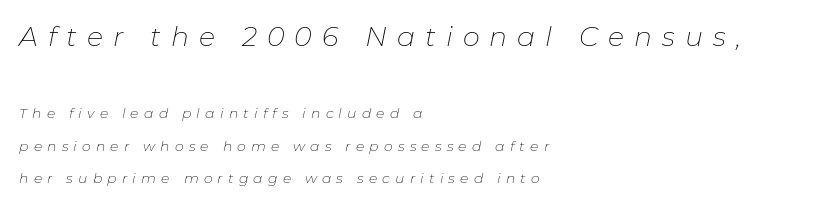
{"italic": "yes", "lean": "right", "slant_degrees": 11, "bold": "no", "underline": "no", "align": "left", "line_spacing": "loose", "line_spacing_ratio": 2.34, "letter_spacing": "wide", "letter_spacing_em": 0.37, "larger_block": "first", "size_ratio": 1.93, "glyph_px": 27}
